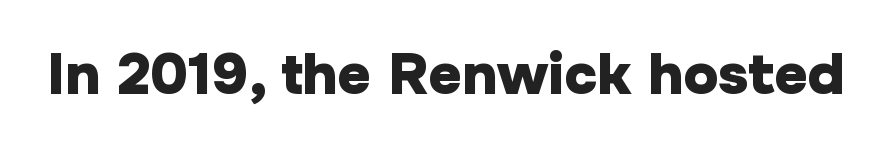
The image shows 58 px heavy sans-serif type, upright; set normal letter spacing, not underlined; low stroke contrast and a medium x-height.
